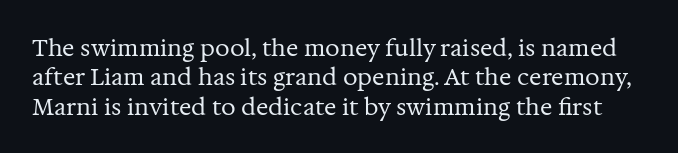
Check under the words: just untouched page. Is the type heavy? It reads as light-to-regular instead. The face used here is rendered with its standard letterfit. Normally led — the rows are evenly, conventionally spaced. Every character sits straight up, as roman type does.
